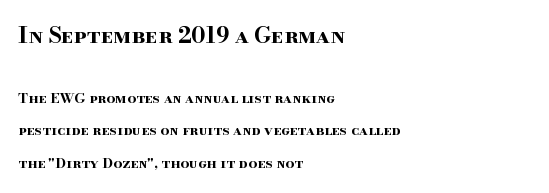
Students, note that the glyphs here touch the page at normal intervals. Is the lower block the larger one? No — the upper block carries the bigger type. This is the regular roman posture of the typeface. The paragraph shown leans on its left margin. You'd pick this weight for a headline — it's a proper bold. Descenders are the only things crossing below the line.
